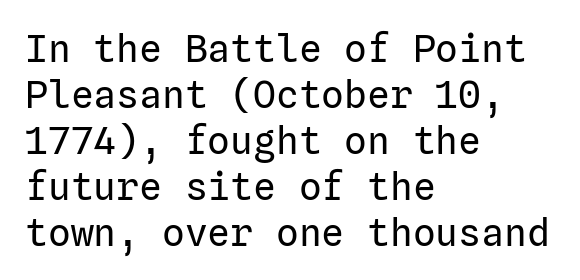
The image shows 38 px regular-weight sans-serif type, upright; set left-aligned, line spacing 1.21x, normal letter spacing, not underlined; low stroke contrast and a medium x-height.
